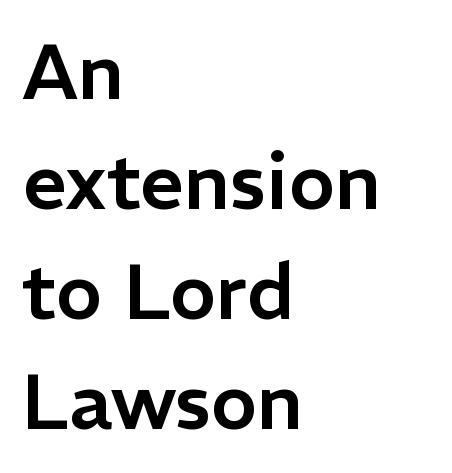
Students, observe: this is what conventionally led text looks like. The letters advance in unequal steps, a hallmark of proportional type. The words here are not underlined. All the whitespace from short lines collects on the right.
